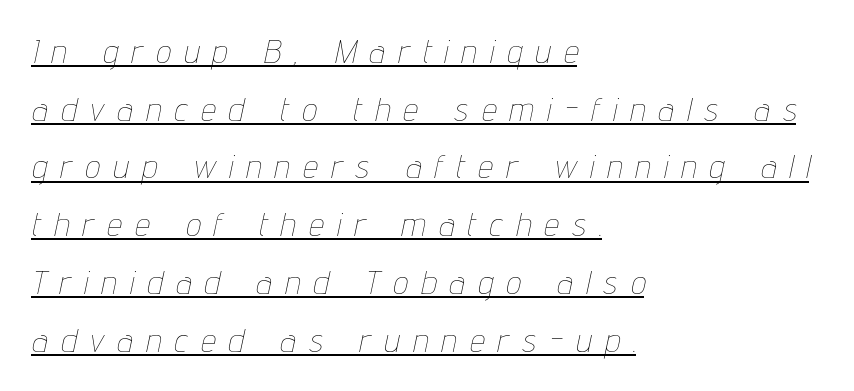
Check the space under the baseline: a stroke is drawn there. Each letter keeps its own natural width here, so spacing adapts to shape. The compositor pushed each line to the left boundary. An italicized treatment has been applied to the whole sample.
